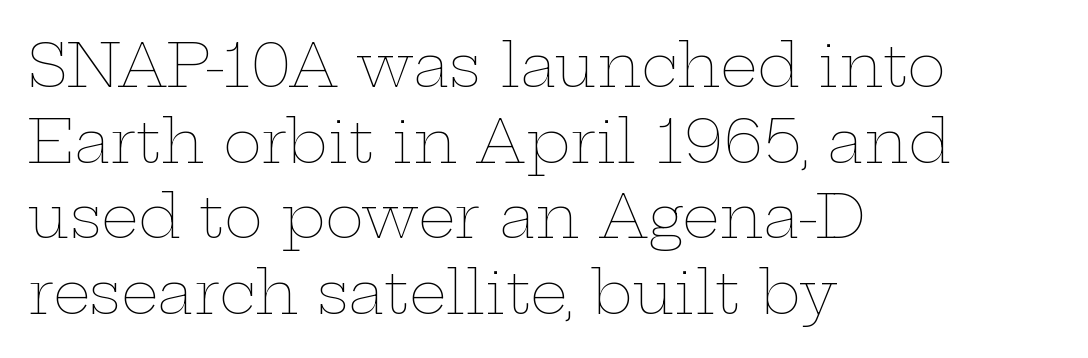
The image shows 59 px thin, wide type, upright; set left-aligned, normal line spacing (1.28x), normal letter spacing, not underlined; low stroke contrast and a medium x-height.
